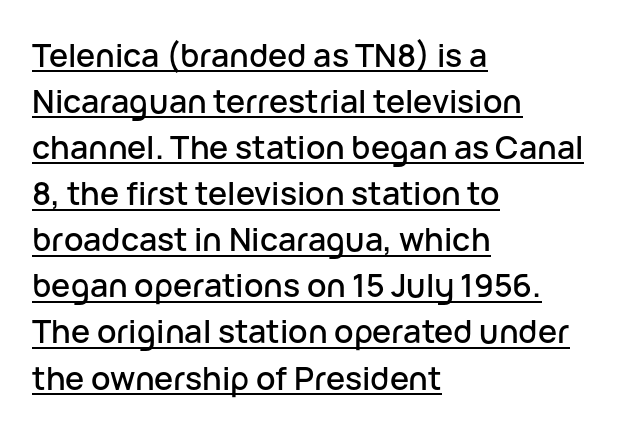
The image shows 32 px sans-serif type, upright; set left-aligned, normal line spacing (1.44x), normal letter spacing, underlined; low stroke contrast and a medium x-height.
